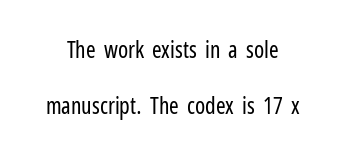
The image shows 23 px text type, upright; set loose line spacing (2.42x), normal letter spacing, not underlined.
